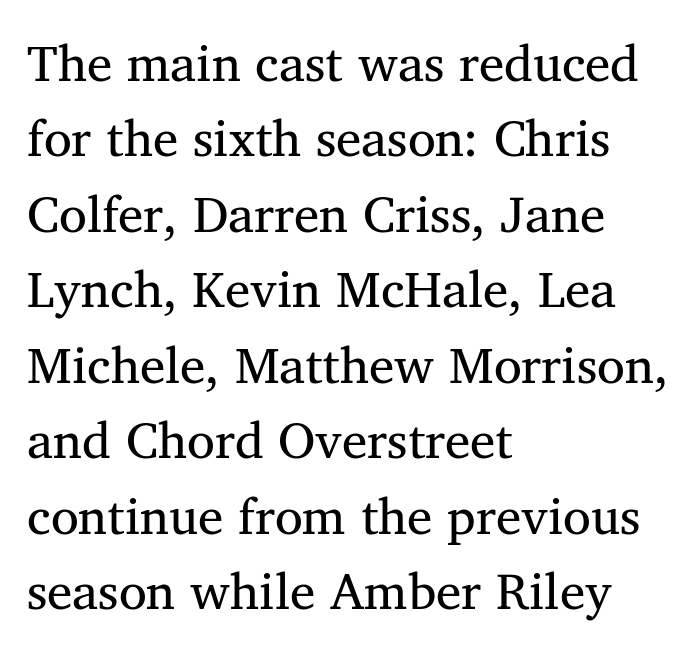
Q: Is the text bold? A: No.
Q: Is the typeface a serif or a sans-serif typeface? A: Serif.
Q: Is the text underlined? A: No.
Q: How is the paragraph aligned? A: Left-aligned.
Q: Is the spacing between letters normal or unusually wide? A: Normal.
Q: Is the spacing between lines tight, normal or loose? A: Normal.
Q: Width (condensed, normal, or wide)? A: Normal.
Q: Stroke contrast? A: Medium.
Q: x-height? A: Medium.
Q: Monospaced? A: No.
